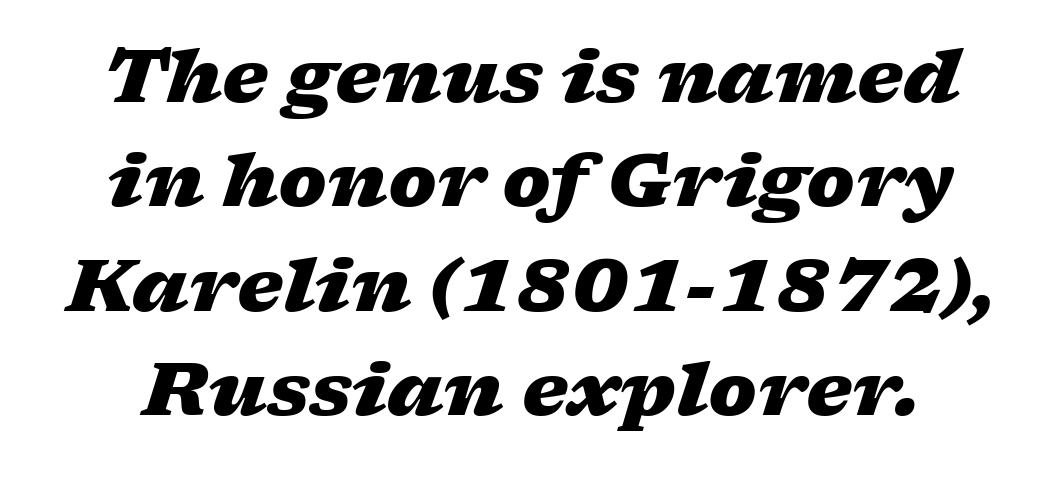
Q: Is the text bold? A: Yes.
Q: Is the text italic (slanted)? A: Yes, it leans right by about 17 degrees.
Q: Is the text underlined? A: No.
Q: Is the spacing between letters normal or unusually wide? A: Normal.
Q: Is the spacing between lines tight, normal or loose? A: Normal.
Q: Width (condensed, normal, or wide)? A: Wide.
Q: Stroke contrast? A: Low.
Q: x-height? A: Medium.
Q: Monospaced? A: No.
